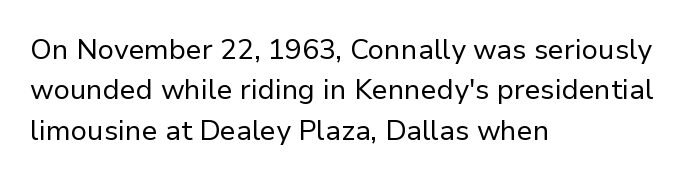
Q: Is the text bold? A: No.
Q: Is the text italic (slanted)? A: No, it is upright.
Q: Is the typeface a serif or a sans-serif typeface? A: Sans-serif.
Q: Is the text underlined? A: No.
Q: How is the paragraph aligned? A: Left-aligned.
Q: Is the spacing between letters normal or unusually wide? A: Normal.
Q: Is the spacing between lines tight, normal or loose? A: Normal.
Q: Width (condensed, normal, or wide)? A: Normal.
Q: Stroke contrast? A: Low.
Q: x-height? A: Medium.
Q: Monospaced? A: No.
